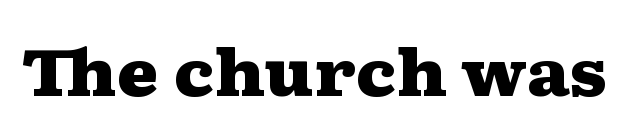
Q: Is the text bold? A: Yes.
Q: Is the text italic (slanted)? A: No, it is upright.
Q: Is the typeface a serif or a sans-serif typeface? A: Serif.
Q: Is the text underlined? A: No.
Q: Is the spacing between letters normal or unusually wide? A: Normal.
Q: Width (condensed, normal, or wide)? A: Wide.
Q: Stroke contrast? A: Medium.
Q: x-height? A: Medium.
Q: Monospaced? A: No.
